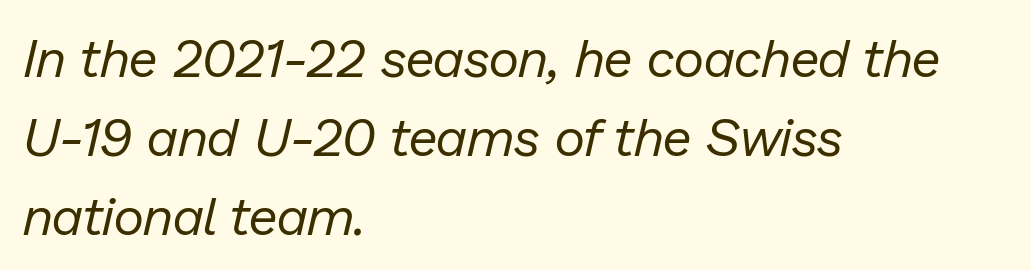
Q: Is the text bold? A: No.
Q: Is the text italic (slanted)? A: Yes, it leans right by about 13 degrees.
Q: Is the text underlined? A: No.
Q: How is the paragraph aligned? A: Left-aligned.
Q: Is the spacing between letters normal or unusually wide? A: Normal.
Q: Is the spacing between lines tight, normal or loose? A: Normal.
Q: Width (condensed, normal, or wide)? A: Normal.
Q: Stroke contrast? A: Low.
Q: x-height? A: Medium.
Q: Monospaced? A: No.
